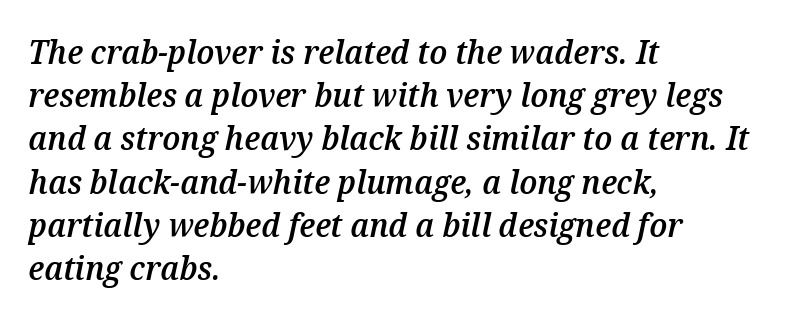
{"italic": "yes", "lean": "right", "slant_degrees": 12, "bold": "semi", "weight": "semibold", "width": "normal", "stroke_contrast": "medium", "x_height": "medium", "monospaced": "no", "underline": "no", "align": "left", "line_spacing": "normal", "line_spacing_ratio": 1.31, "letter_spacing": "normal", "letter_spacing_em": 0.0, "glyph_px": 33}
